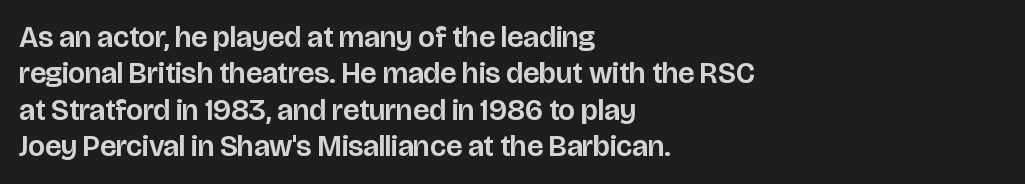
Plain, unruled lines of type. This rendering uses left alignment, leaving the right contour irregular. Here the glyphs are tracked normally, forming tight word shapes. Do the characters align in a grid? No, the font is proportional. Regarding serifs, this sample does without them.
